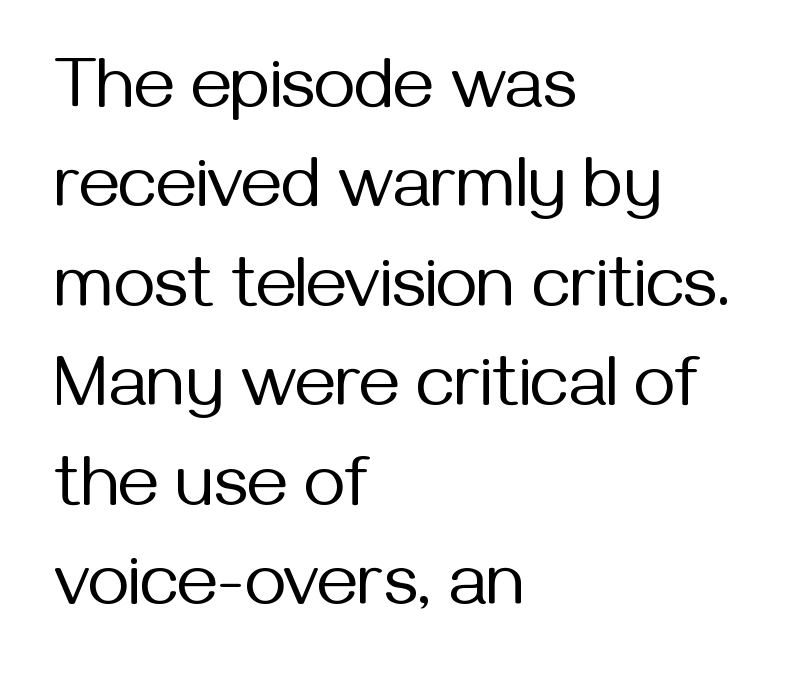
{"serif": "no", "italic": "no", "bold": "no", "weight": "regular", "width": "normal", "stroke_contrast": "medium", "x_height": "medium", "monospaced": "no", "underline": "no", "align": "left", "line_spacing": "normal", "line_spacing_ratio": 1.4, "letter_spacing": "normal", "letter_spacing_em": 0.0, "glyph_px": 71}
